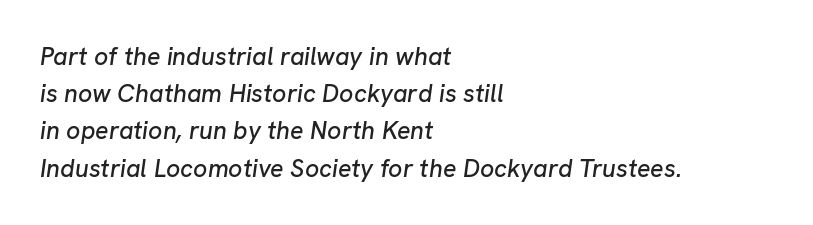
{"italic": "yes", "lean": "right", "slant_degrees": 8, "underline": "no", "align": "left", "line_spacing": "normal", "line_spacing_ratio": 1.49, "letter_spacing": "normal", "letter_spacing_em": 0.0, "glyph_px": 25}
